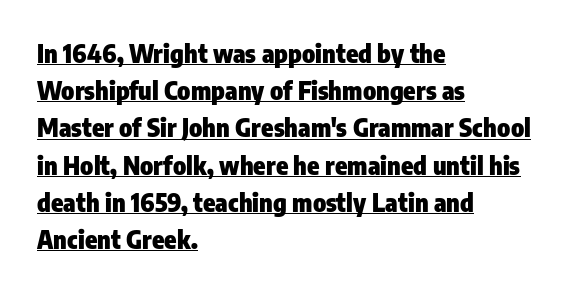
The image shows 25 px bold type, upright; set left-aligned, normal line spacing (1.49x), normal letter spacing, underlined.
